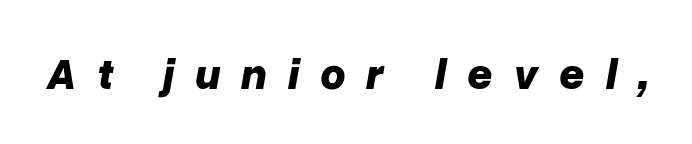
Strong, thick strokes mark this as bold type. When letters slant like this, we call the style italic. Underline: absent. A typesetter would call this proportional, since set widths differ per character. Each word looks stretched out because of the extra space between its letters.
